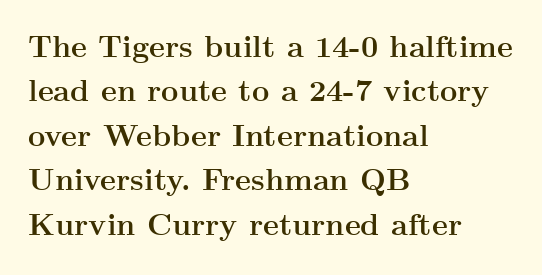
Short note: letters normally spaced. A typesetter would mark this as roman, not italic. Leading matches the norm, producing a regular column. Type style note: has serifs.
